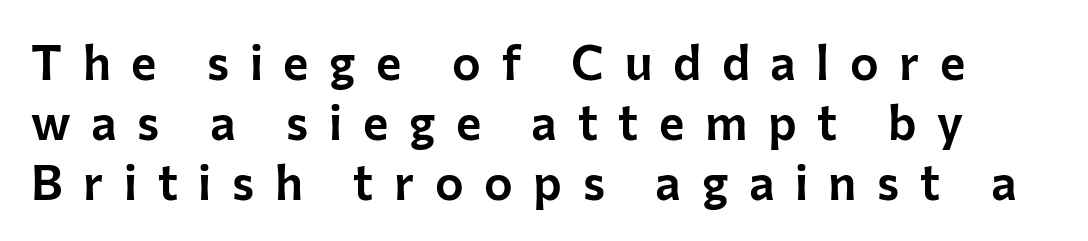
Q: Is the text italic (slanted)? A: No, it is upright.
Q: Is the typeface a serif or a sans-serif typeface? A: Sans-serif.
Q: Is the text underlined? A: No.
Q: Is the spacing between letters normal or unusually wide? A: Unusually wide.
Q: Is the spacing between lines tight, normal or loose? A: Normal.
Q: Width (condensed, normal, or wide)? A: Normal.
Q: Stroke contrast? A: Low.
Q: x-height? A: Medium.
Q: Monospaced? A: No.
